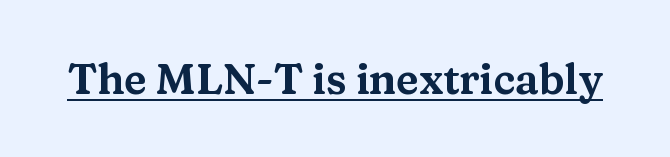
Q: Is the text italic (slanted)? A: No, it is upright.
Q: Is the typeface a serif or a sans-serif typeface? A: Serif.
Q: Is the text underlined? A: Yes.
Q: Is the spacing between letters normal or unusually wide? A: Normal.
Q: Width (condensed, normal, or wide)? A: Wide.
Q: Stroke contrast? A: Medium.
Q: x-height? A: Medium.
Q: Monospaced? A: No.
